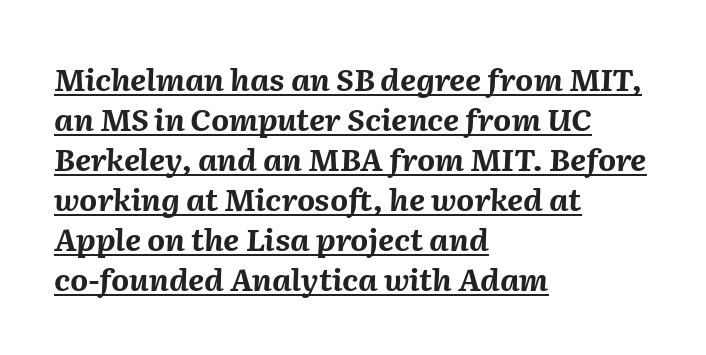
{"italic": "yes", "lean": "right", "slant_degrees": 2, "bold": "yes", "weight": "bold", "width": "normal", "stroke_contrast": "medium", "x_height": "medium", "monospaced": "no", "underline": "yes", "align": "left", "line_spacing": "normal", "line_spacing_ratio": 1.29, "letter_spacing": "normal", "letter_spacing_em": 0.0, "glyph_px": 31}
